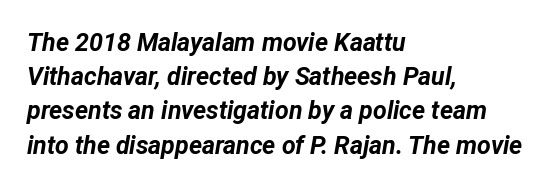
Q: Is the text bold? A: Yes.
Q: Is the text italic (slanted)? A: Yes, it leans right by about 12 degrees.
Q: Is the text underlined? A: No.
Q: How is the paragraph aligned? A: Left-aligned.
Q: Is the spacing between letters normal or unusually wide? A: Normal.
Q: Is the spacing between lines tight, normal or loose? A: Normal.
